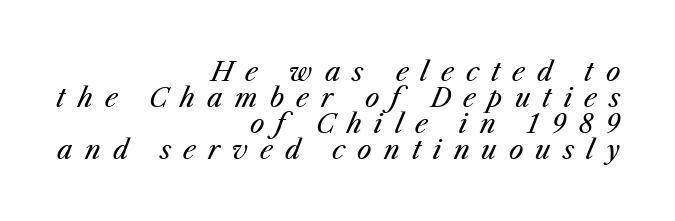
{"italic": "yes", "lean": "right", "slant_degrees": 23, "bold": "no", "underline": "no", "align": "right", "line_spacing": "tight", "line_spacing_ratio": 1.0, "letter_spacing": "wide", "letter_spacing_em": 0.47, "glyph_px": 26}
